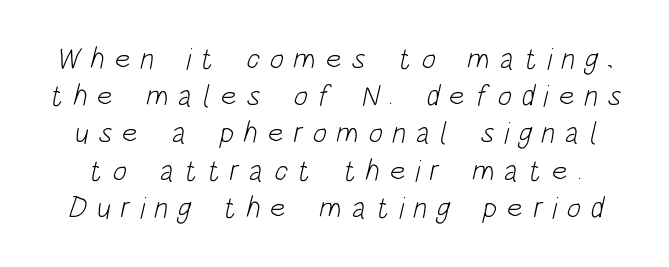
{"serif": "no", "bold": "no", "weight": "light", "width": "condensed", "stroke_contrast": "low", "x_height": "large", "monospaced": "no", "underline": "no", "line_spacing_ratio": 1.24, "letter_spacing": "wide", "letter_spacing_em": 0.32, "glyph_px": 30}
